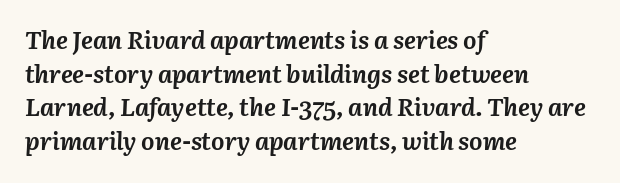
{"italic": "yes", "lean": "right", "slant_degrees": 3, "bold": "yes", "underline": "no", "align": "left", "line_spacing": "normal", "line_spacing_ratio": 1.35, "letter_spacing": "normal", "letter_spacing_em": 0.0, "glyph_px": 25}
